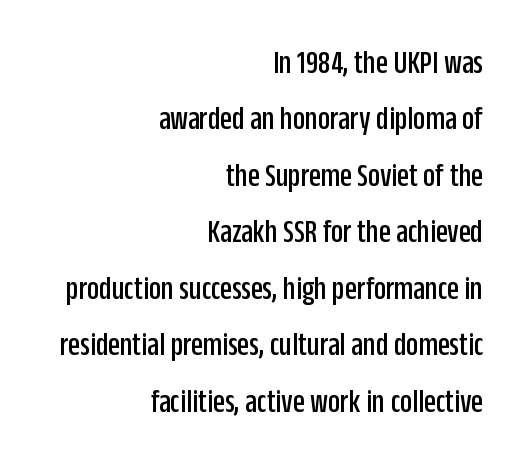
{"serif": "no", "italic": "no", "width": "condensed", "stroke_contrast": "low", "x_height": "large", "monospaced": "no", "underline": "no", "align": "right", "line_spacing": "normal", "line_spacing_ratio": 1.66, "letter_spacing": "normal", "letter_spacing_em": 0.0, "glyph_px": 34}
